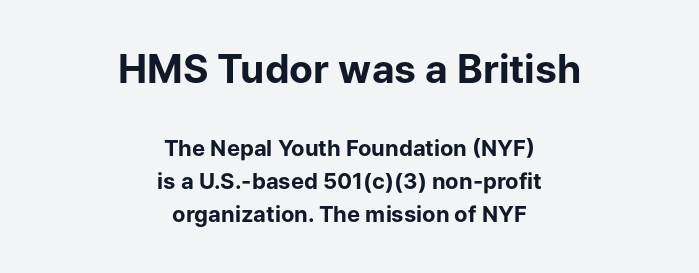
Check the space under the baseline: it is left empty. The typography opts for an upright posture over an oblique one. Each word holds together tightly as a unit, with standard inter-letter gaps. The whitespace from short lines is split evenly between both sides.
